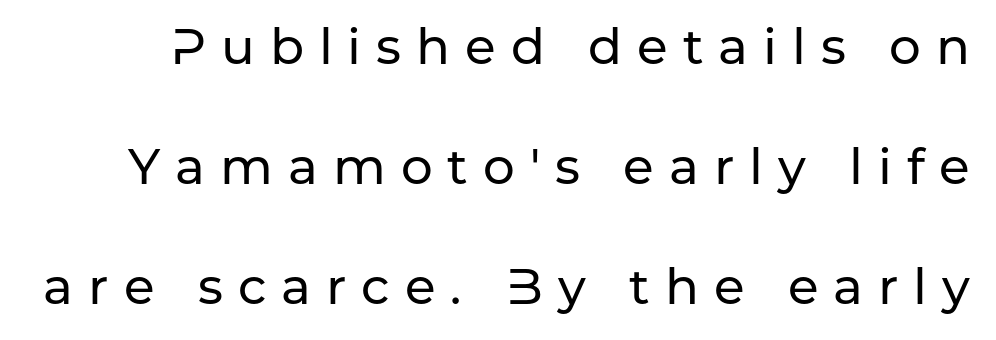
{"serif": "no", "italic": "no", "width": "normal", "stroke_contrast": "low", "x_height": "medium", "monospaced": "no", "underline": "no", "line_spacing": "loose", "line_spacing_ratio": 2.4, "letter_spacing": "wide", "letter_spacing_em": 0.3, "glyph_px": 50}
